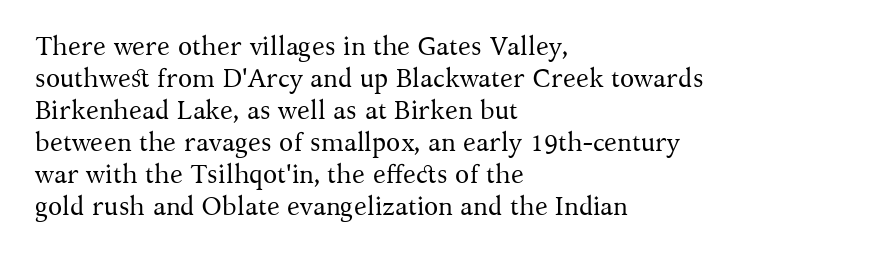
The image shows 26 px text type, upright; set left-aligned, line spacing 1.23x, normal letter spacing, not underlined.
